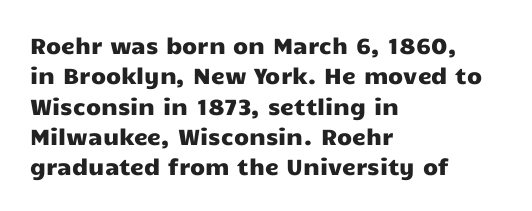
Q: Is the text italic (slanted)? A: No, it is upright.
Q: Is the text underlined? A: No.
Q: How is the paragraph aligned? A: Left-aligned.
Q: Is the spacing between letters normal or unusually wide? A: Normal.
Q: Is the spacing between lines tight, normal or loose? A: Normal.
